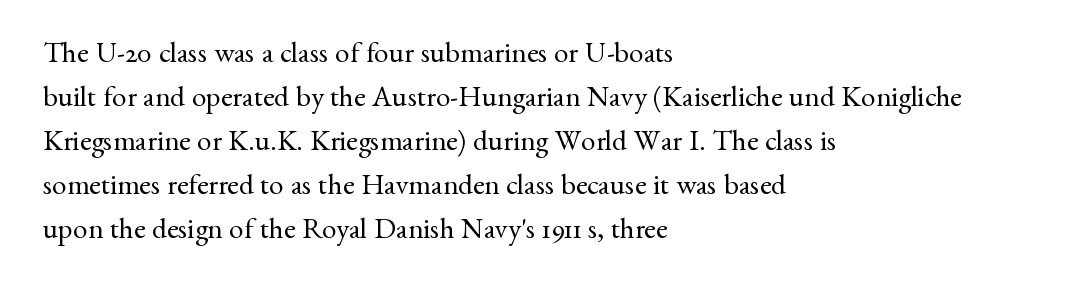
The image shows 29 px regular-weight serif type, upright; set left-aligned, normal line spacing (1.52x), normal letter spacing, not underlined; medium stroke contrast and a small x-height.
